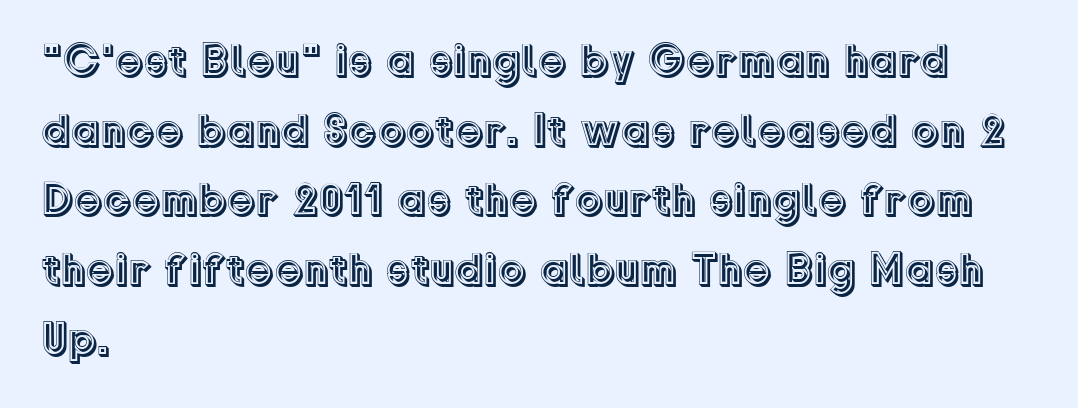
How are the letters spaced? Ordinarily, with no added tracking. Rendered with straight, roman letterforms. A typesetter would call this leading conventional body-copy spacing. The typesetter chose a ragged-right arrangement here. Has an underline been added? It has not.
